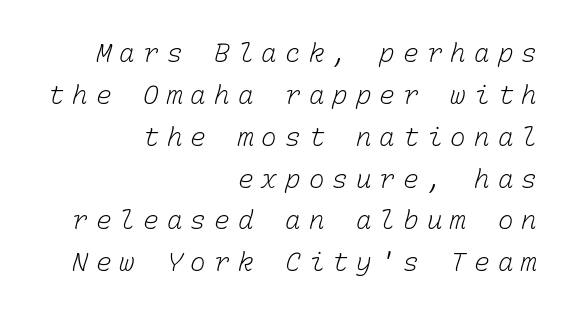
The image shows 26 px text type; set right-aligned, normal line spacing (1.61x), unusually wide letter spacing (+0.31 em), not underlined.
